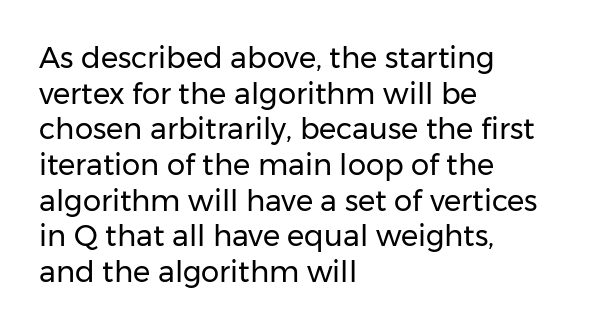
Think of a printed novel: that variable character pitch is what you see here. Compared with typical body copy, the letter spacing here is the same. Every row of glyphs begins at an identical x-position on the left. Check where the strokes stop: nothing finishes them off — pure sans. Vertical strokes here are truly vertical. Stems and bowls with no extra thickness — not bold.
